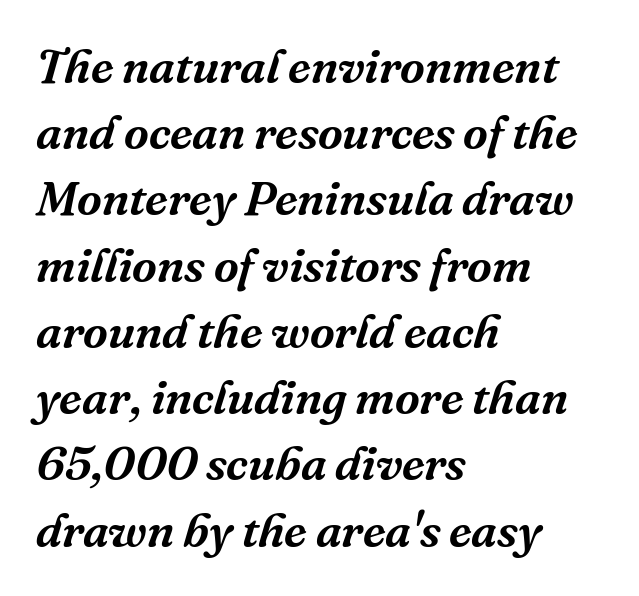
{"serif": "yes", "italic": "yes", "lean": "right", "slant_degrees": 16, "width": "normal", "stroke_contrast": "medium", "x_height": "medium", "monospaced": "no", "underline": "no", "align": "left", "line_spacing": "normal", "line_spacing_ratio": 1.38, "letter_spacing": "normal", "letter_spacing_em": 0.0, "glyph_px": 48}
